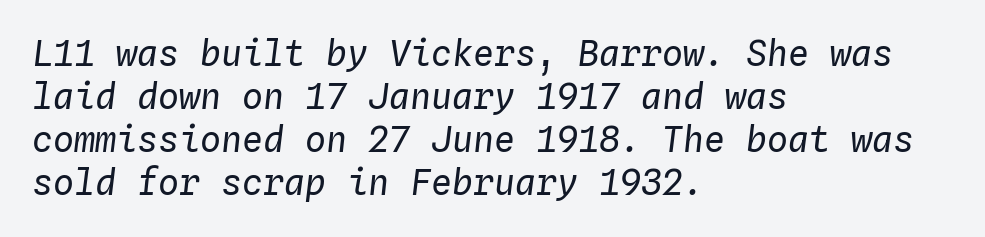
Does the lettering tilt? It does — this is italic. The passage shown is not underscored anywhere. The text block is weighted toward the left margin, trailing off unevenly rightward. The gaps between neighbouring characters are ordinary and unremarkable. Vertical stems look standard width or narrower in stroke.
